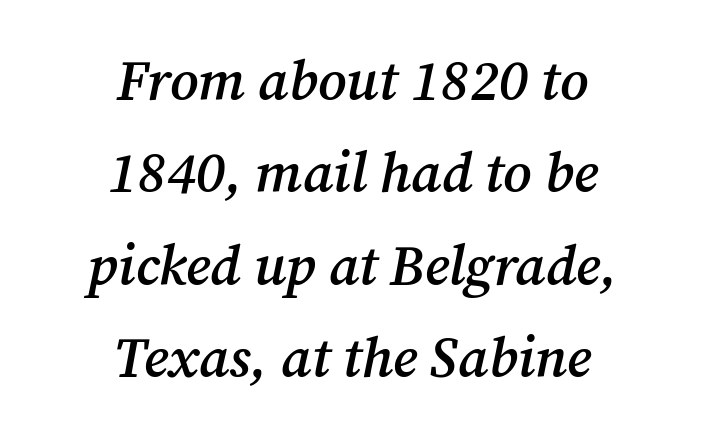
The image shows 56 px semibold serif type, italic (leaning right); set centered, normal line spacing (1.65x), normal letter spacing, not underlined; medium stroke contrast and a medium x-height.
